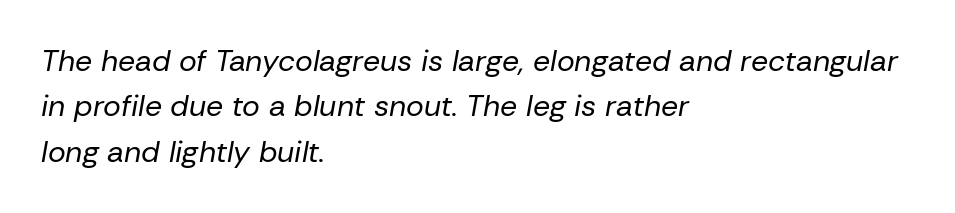
The image shows 30 px regular-weight type, italic (leaning right); set left-aligned, normal line spacing (1.51x), normal letter spacing, not underlined; low stroke contrast and a medium x-height.
